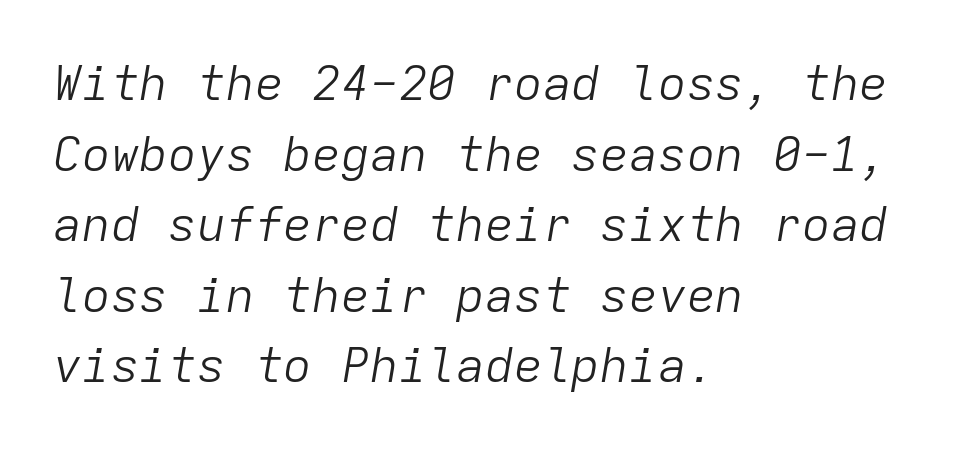
The image shows 48 px light type, italic (leaning right), monospaced; set left-aligned, normal line spacing (1.47x), normal letter spacing, not underlined; low stroke contrast and a medium x-height.
